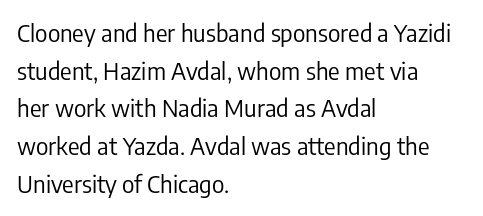
The setting favours the left margin, as ordinary paragraphs usually do. The face looks like a standard text weight, possibly lighter. Each row of text sits above clean, open space. Posture: straight, roman, zero tilt.
